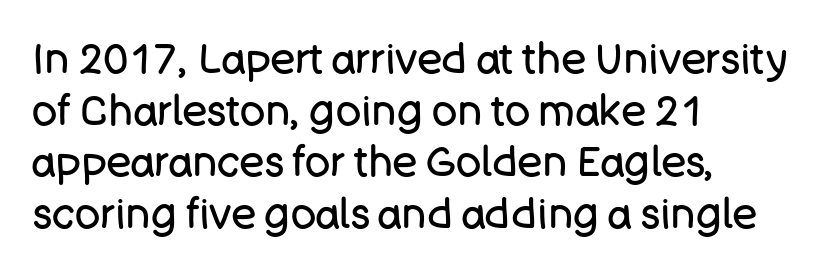
The glyphs in this specimen are sans serif. Is the block centered? No — it sits flush against the left margin. Unlike italic type, these characters show no tilt at all. Type without underlining.
